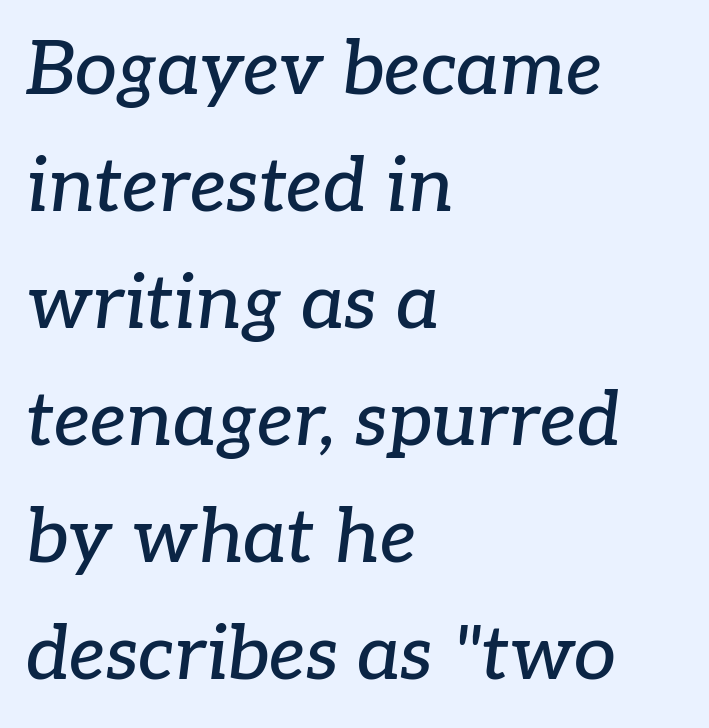
Q: Is the text italic (slanted)? A: Yes, it leans right by about 7 degrees.
Q: Is the typeface a serif or a sans-serif typeface? A: Serif.
Q: Is the text underlined? A: No.
Q: How is the paragraph aligned? A: Left-aligned.
Q: Is the spacing between letters normal or unusually wide? A: Normal.
Q: Is the spacing between lines tight, normal or loose? A: Normal.
Q: Width (condensed, normal, or wide)? A: Normal.
Q: Stroke contrast? A: Low.
Q: x-height? A: Medium.
Q: Monospaced? A: No.
